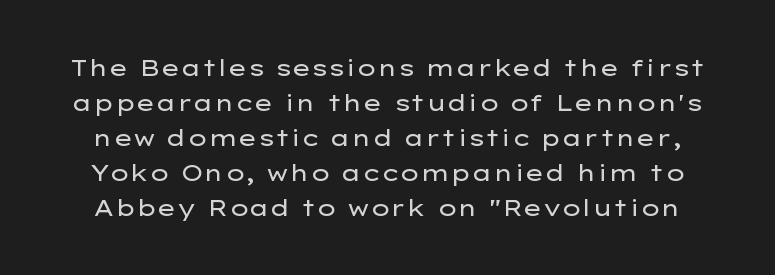
{"italic": "no", "bold": "no", "underline": "no", "line_spacing": "normal", "line_spacing_ratio": 1.52, "letter_spacing": "normal", "letter_spacing_em": 0.0, "glyph_px": 23}
